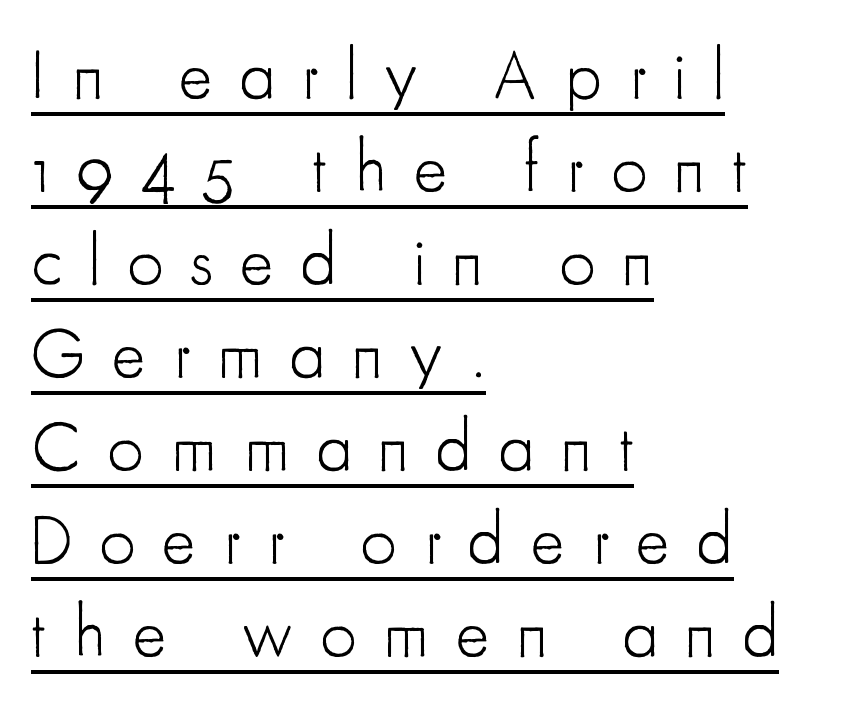
The image shows 71 px light, condensed sans-serif type, upright; set left-aligned, normal line spacing (1.31x), unusually wide letter spacing (+0.38 em), underlined; low stroke contrast and a small x-height.
